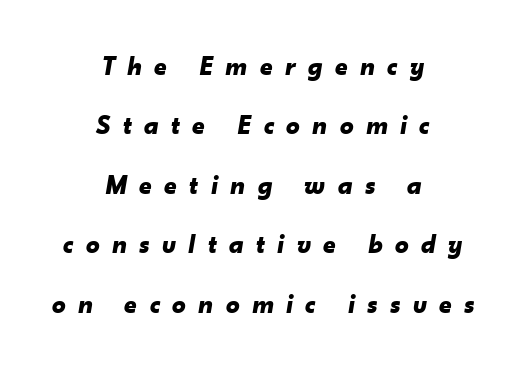
The image shows 27 px bold type, italic (leaning right); set centered, loose line spacing (2.2x), unusually wide letter spacing (+0.46 em), not underlined.
